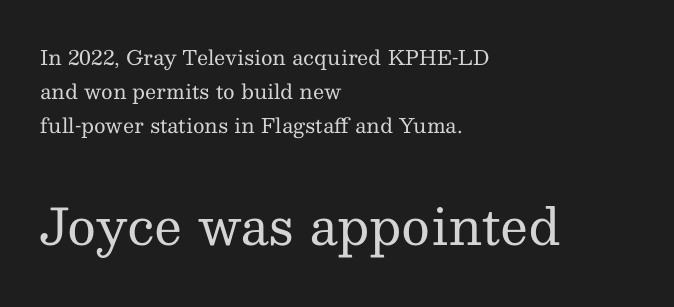
{"serif": "yes", "italic": "no", "bold": "no", "weight": "regular", "width": "normal", "stroke_contrast": "medium", "x_height": "medium", "monospaced": "no", "underline": "no", "align": "left", "line_spacing": "normal", "line_spacing_ratio": 1.7, "letter_spacing": "normal", "letter_spacing_em": 0.0, "larger_block": "second", "size_ratio": 2.5, "glyph_px": 50}
